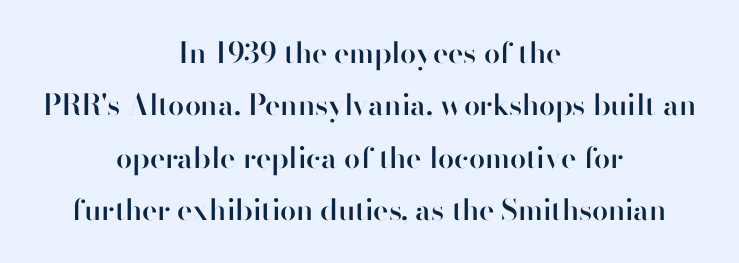
The image shows 29 px semibold sans-serif type, upright; set centered, line spacing 1.81x, normal letter spacing, not underlined; high stroke contrast and a small x-height.
